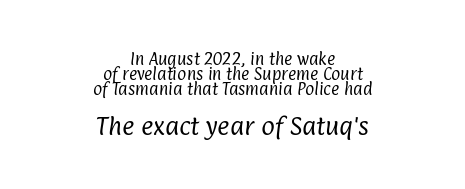
{"bold": "no", "underline": "no", "align": "center", "line_spacing": "tight", "line_spacing_ratio": 1.07, "letter_spacing": "normal", "letter_spacing_em": 0.0, "larger_block": "second", "size_ratio": 1.5, "glyph_px": 21}
